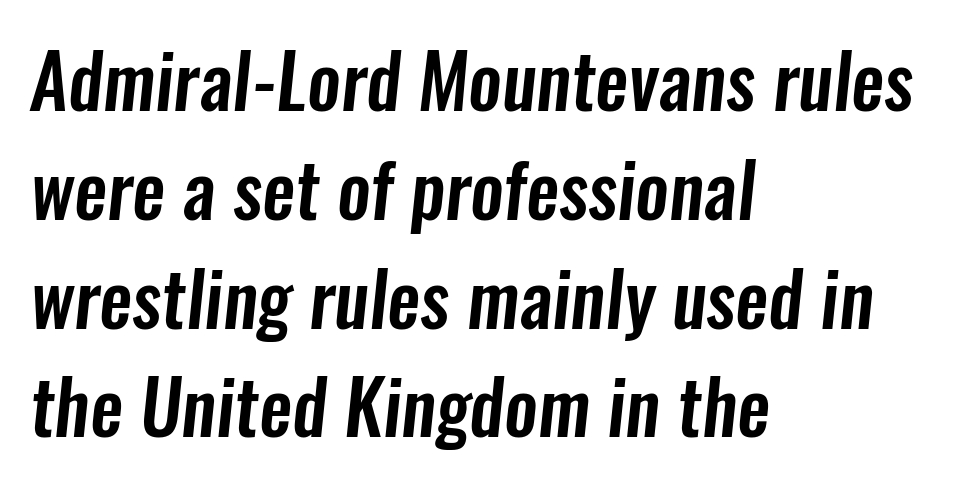
{"serif": "no", "width": "condensed", "stroke_contrast": "low", "x_height": "medium", "monospaced": "no", "underline": "no", "align": "left", "line_spacing": "normal", "line_spacing_ratio": 1.47, "letter_spacing": "normal", "letter_spacing_em": 0.0, "glyph_px": 74}
